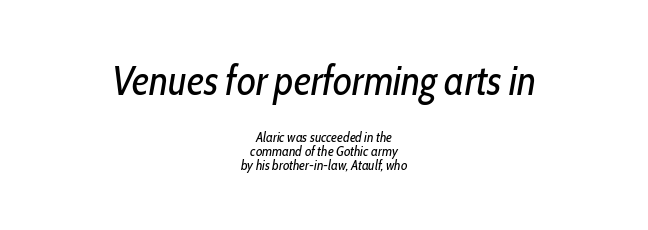
Proportional: the letters do not fall into vertical columns. Unmarked baselines from the first word to the last. The vertical gap from one line to the next is small. Caption: multi-line text, centered on the measure. Emphasis-style slanted type is in use.
